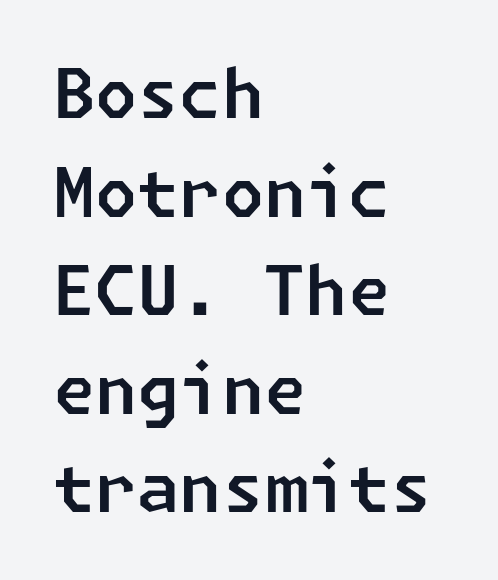
The glyphs are unaccompanied by any horizontal stroke below them. The line texture is even and compact thanks to regular tracking. Short and long lines alike share a common starting point at left. Baseline-to-baseline distance is the conventional proportion of letter height. Does the type have serifs? No, each stem ends abruptly.
